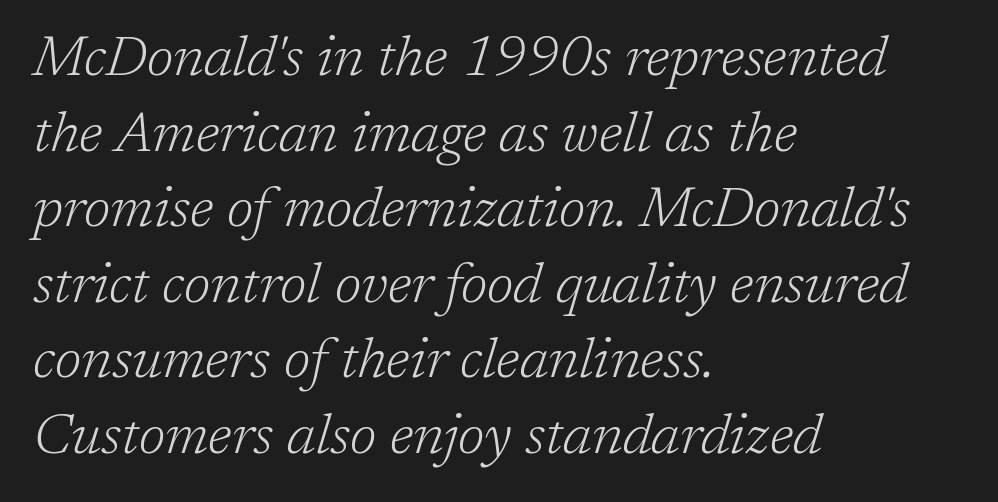
I'd call this a serif setting — the letters wear small feet. Compared with ordinary roman type, these characters are visibly tilted. The zone under the glyphs is completely vacant. Proportional: the letters do not fall into vertical columns.
